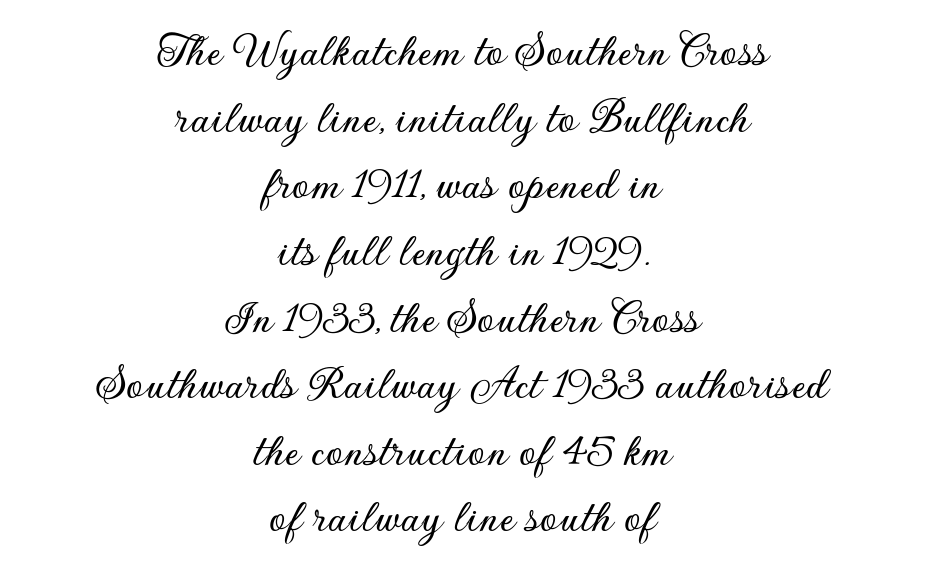
{"serif": "no", "width": "normal", "stroke_contrast": "low", "x_height": "small", "monospaced": "no", "underline": "no", "align": "center", "line_spacing": "normal", "line_spacing_ratio": 1.36, "letter_spacing": "normal", "letter_spacing_em": 0.0, "glyph_px": 49}
